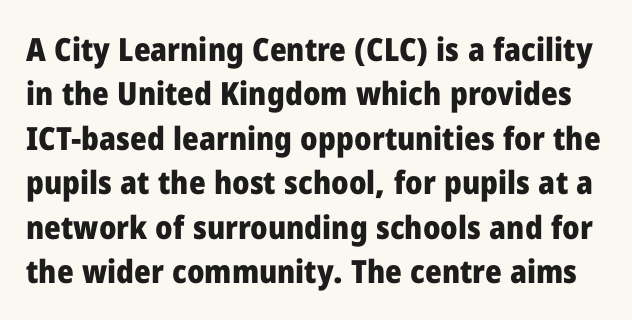
{"serif": "no", "italic": "no", "bold": "yes", "weight": "heavy", "width": "normal", "stroke_contrast": "low", "x_height": "medium", "monospaced": "no", "underline": "no", "line_spacing": "normal", "line_spacing_ratio": 1.39, "letter_spacing": "normal", "letter_spacing_em": 0.0, "glyph_px": 32}
